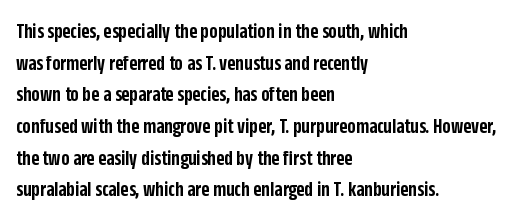
The image shows 22 px text type, upright; set left-aligned, normal line spacing (1.44x), normal letter spacing, not underlined.
